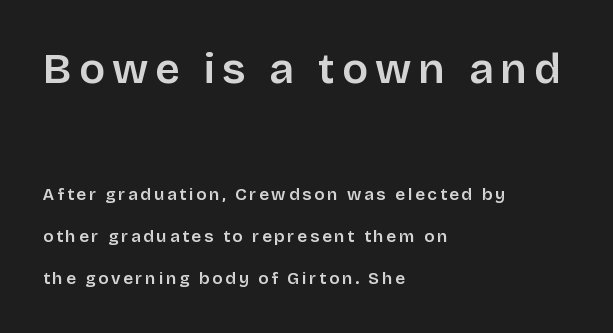
The image shows 43 px semibold sans-serif type, upright; set left-aligned, loose line spacing (2.48x), not underlined; the first (top) block is 2.53x larger; low stroke contrast and a large x-height.
